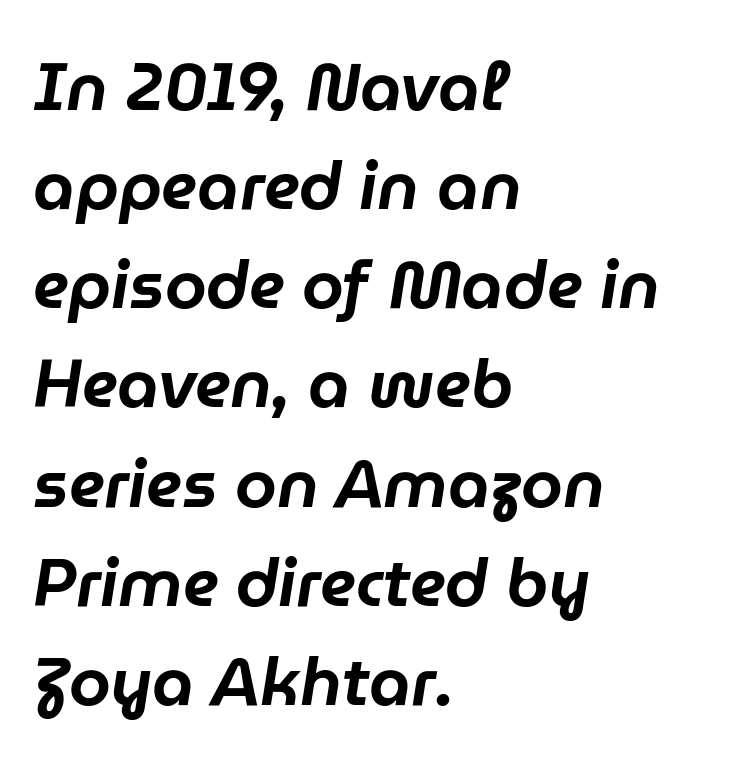
{"italic": "yes", "lean": "right", "slant_degrees": 9, "width": "normal", "stroke_contrast": "low", "x_height": "medium", "monospaced": "no", "underline": "no", "align": "left", "line_spacing": "normal", "line_spacing_ratio": 1.48, "letter_spacing": "normal", "letter_spacing_em": 0.0, "glyph_px": 67}
